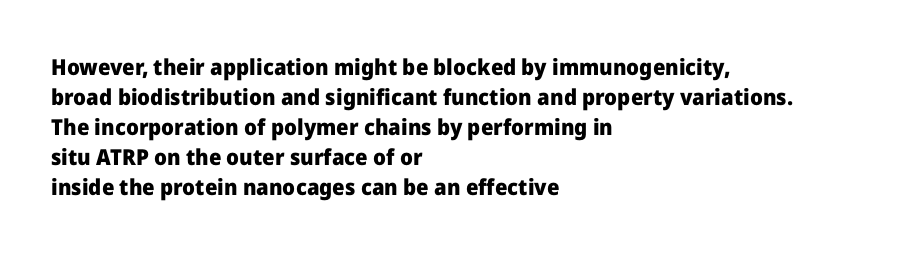
{"italic": "no", "bold": "yes", "underline": "no", "align": "left", "line_spacing": "normal", "line_spacing_ratio": 1.36, "letter_spacing": "normal", "letter_spacing_em": 0.0, "glyph_px": 22}
